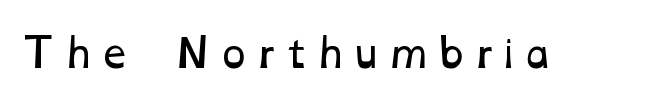
The image shows 38 px regular-weight, wide type; set not underlined; low stroke contrast and a medium x-height.
